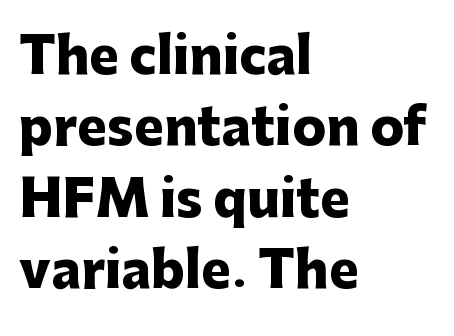
{"serif": "no", "italic": "no", "bold": "yes", "weight": "heavy", "width": "normal", "stroke_contrast": "low", "x_height": "medium", "monospaced": "no", "underline": "no", "align": "left", "line_spacing": "normal", "line_spacing_ratio": 1.43, "letter_spacing": "normal", "letter_spacing_em": 0.0, "glyph_px": 50}
